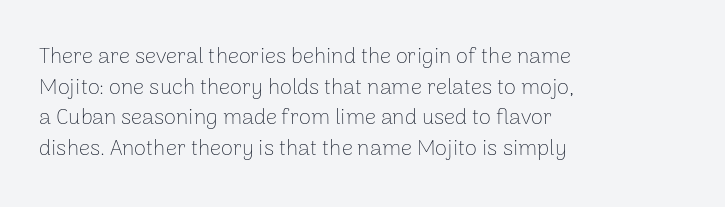
Here the glyphs are tracked normally, forming tight word shapes. This sample keeps an unexceptional amount of space between lines. Every character sits straight up, as roman type does. Each stroke keeps to a modest, everyday thickness or less. This rendering uses left alignment, leaving the right contour irregular. Descenders are the only things crossing below the line.
